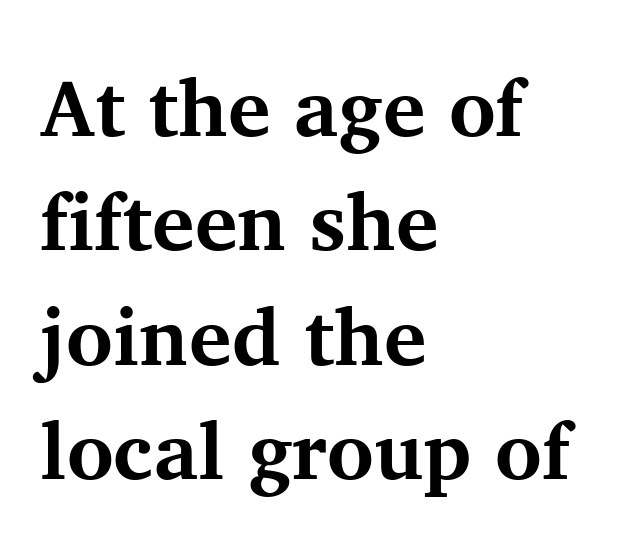
{"serif": "yes", "italic": "no", "bold": "yes", "weight": "bold", "width": "normal", "stroke_contrast": "medium", "x_height": "medium", "monospaced": "no", "underline": "no", "align": "left", "line_spacing": "normal", "line_spacing_ratio": 1.43, "letter_spacing": "normal", "letter_spacing_em": 0.0, "glyph_px": 80}
